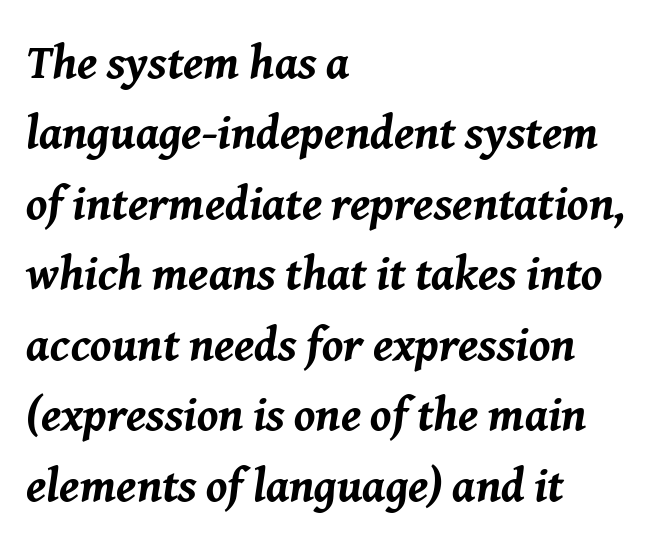
{"italic": "yes", "lean": "right", "slant_degrees": 8, "bold": "yes", "weight": "bold", "width": "normal", "stroke_contrast": "medium", "x_height": "medium", "monospaced": "no", "underline": "no", "align": "left", "line_spacing": "normal", "line_spacing_ratio": 1.5, "letter_spacing": "normal", "letter_spacing_em": 0.0, "glyph_px": 47}
